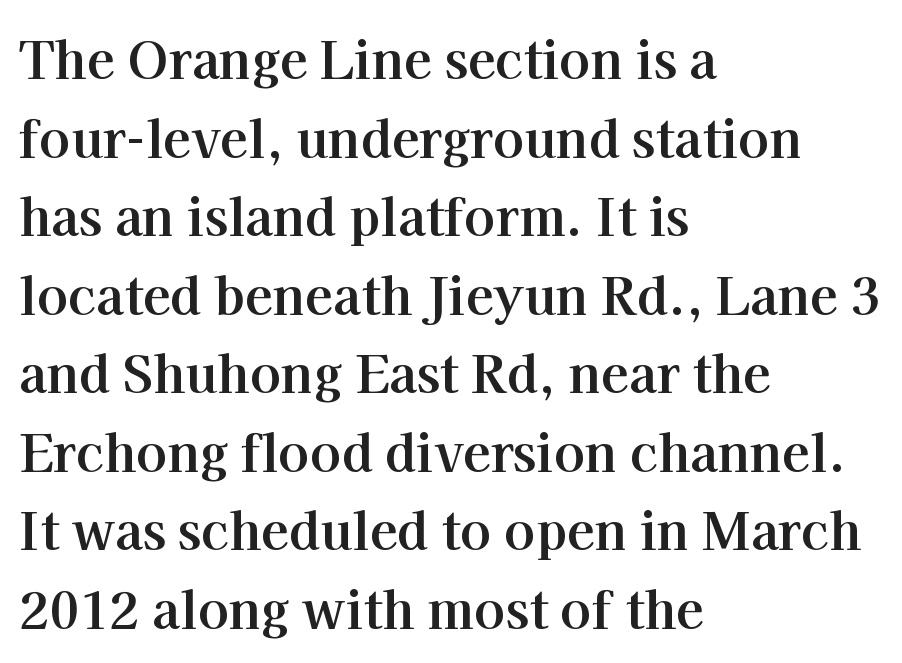
The image shows 51 px bold serif type, upright; set left-aligned, normal line spacing (1.54x), normal letter spacing, not underlined; high stroke contrast and a medium x-height.
